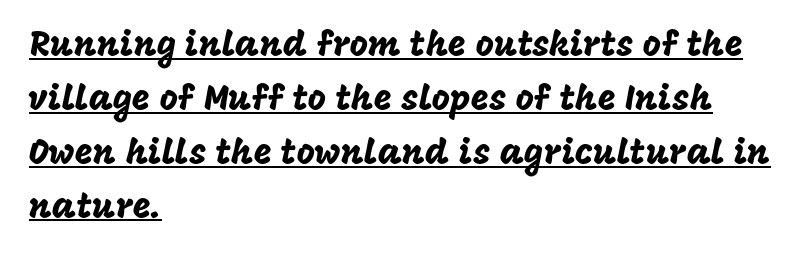
{"serif": "no", "width": "normal", "stroke_contrast": "low", "x_height": "large", "monospaced": "no", "underline": "yes", "align": "left", "line_spacing": "normal", "line_spacing_ratio": 1.54, "letter_spacing": "normal", "letter_spacing_em": 0.0, "glyph_px": 35}
